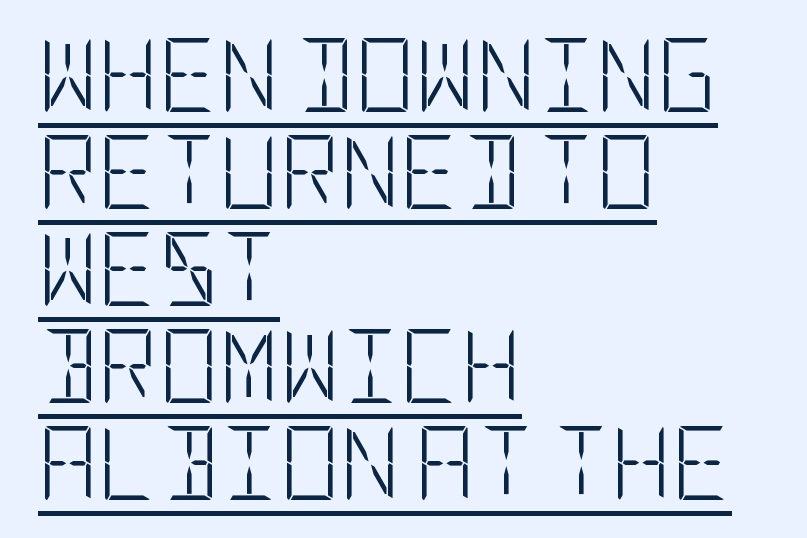
Q: Is the text bold? A: No.
Q: Is the text italic (slanted)? A: No, it is upright.
Q: Is the typeface a serif or a sans-serif typeface? A: Sans-serif.
Q: Is the text underlined? A: Yes.
Q: How is the paragraph aligned? A: Left-aligned.
Q: Is the spacing between letters normal or unusually wide? A: Normal.
Q: Is the spacing between lines tight, normal or loose? A: Normal.
Q: Width (condensed, normal, or wide)? A: Condensed.
Q: Stroke contrast? A: Low.
Q: x-height? A: Large.
